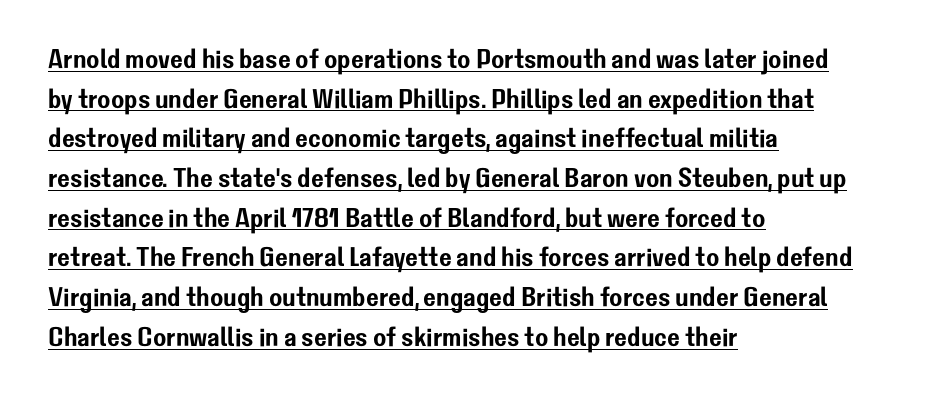
The image shows 27 px text type, upright; set left-aligned, normal line spacing (1.47x), normal letter spacing, underlined.
